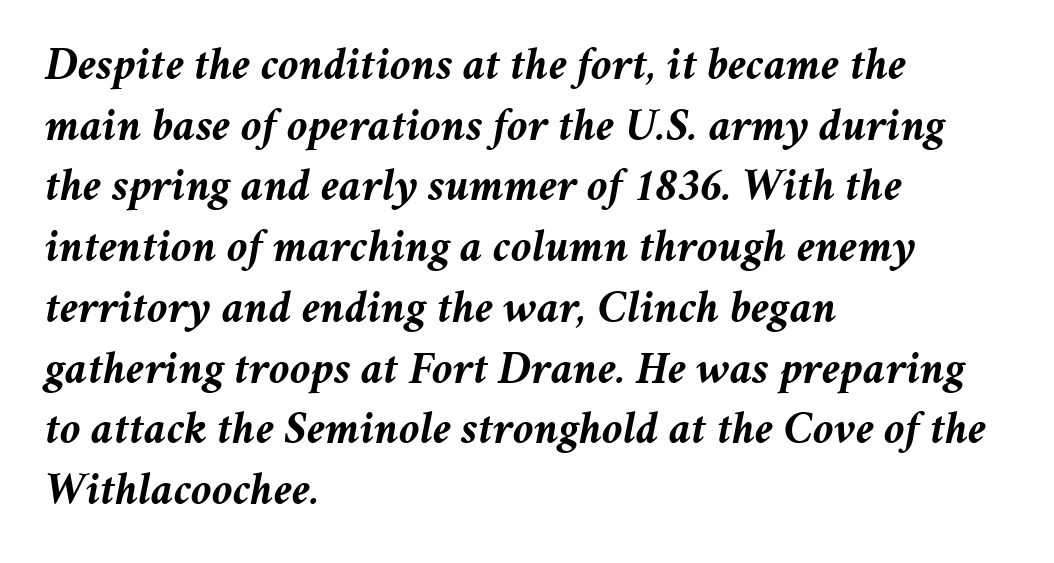
{"italic": "yes", "lean": "right", "slant_degrees": 11, "bold": "yes", "weight": "semibold", "width": "normal", "stroke_contrast": "medium", "x_height": "medium", "monospaced": "no", "underline": "no", "align": "left", "line_spacing": "normal", "line_spacing_ratio": 1.32, "letter_spacing": "normal", "letter_spacing_em": 0.0, "glyph_px": 46}
